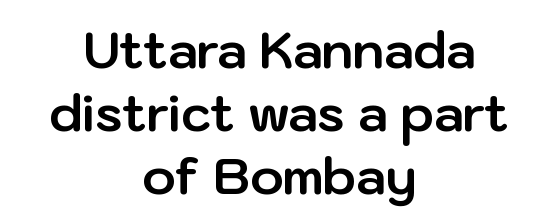
Visually the block forms a symmetrical silhouette, jagged on both flanks. To sum up the face: it is a sans, with no serifs. Typographic density is high because the face is bold. Any mark beneath the type? The region is blank. This rendering leaves character spacing at its baseline value. Does the lettering tilt? It doesn't — this is upright.
